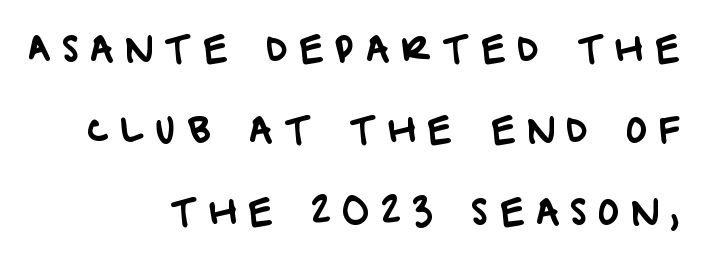
Q: Is the typeface a serif or a sans-serif typeface? A: Sans-serif.
Q: Is the text underlined? A: No.
Q: How is the paragraph aligned? A: Right-aligned.
Q: Is the spacing between letters normal or unusually wide? A: Unusually wide.
Q: Is the spacing between lines tight, normal or loose? A: Loose.
Q: Width (condensed, normal, or wide)? A: Normal.
Q: Stroke contrast? A: Low.
Q: x-height? A: Large.
Q: Monospaced? A: No.
